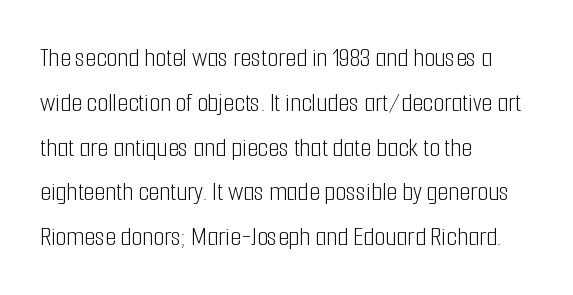
The image shows 28 px light, condensed sans-serif type, upright; set left-aligned, normal line spacing (1.6x), normal letter spacing, not underlined; low stroke contrast and a medium x-height.
